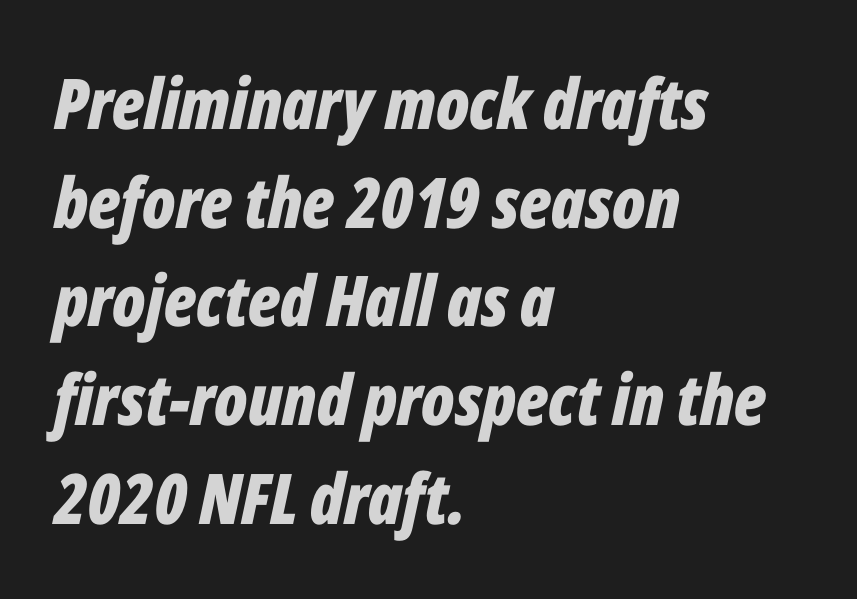
Q: Is the text bold? A: Yes.
Q: Is the text italic (slanted)? A: Yes, it leans right by about 12 degrees.
Q: Is the text underlined? A: No.
Q: How is the paragraph aligned? A: Left-aligned.
Q: Is the spacing between letters normal or unusually wide? A: Normal.
Q: Is the spacing between lines tight, normal or loose? A: Normal.
Q: Width (condensed, normal, or wide)? A: Condensed.
Q: Stroke contrast? A: Low.
Q: x-height? A: Medium.
Q: Monospaced? A: No.
